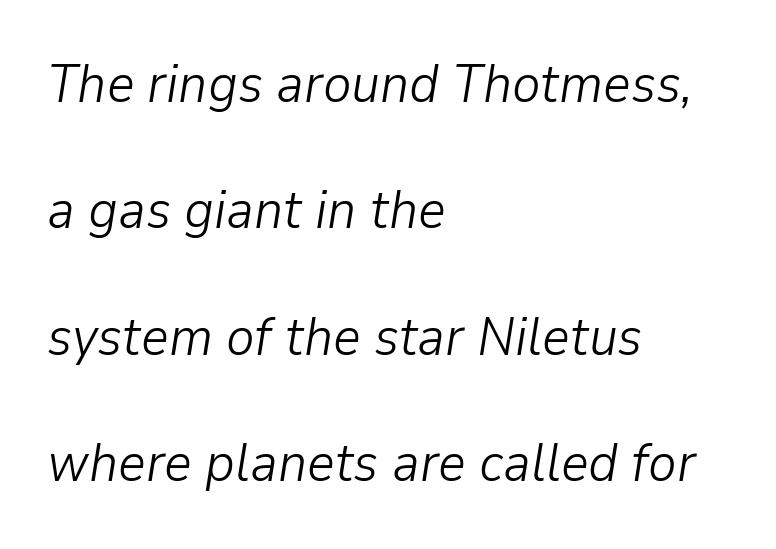
Q: Is the text bold? A: No.
Q: Is the text italic (slanted)? A: Yes, it leans right by about 9 degrees.
Q: Is the text underlined? A: No.
Q: How is the paragraph aligned? A: Left-aligned.
Q: Is the spacing between letters normal or unusually wide? A: Normal.
Q: Is the spacing between lines tight, normal or loose? A: Loose.
Q: Width (condensed, normal, or wide)? A: Normal.
Q: Stroke contrast? A: Low.
Q: x-height? A: Medium.
Q: Monospaced? A: No.
